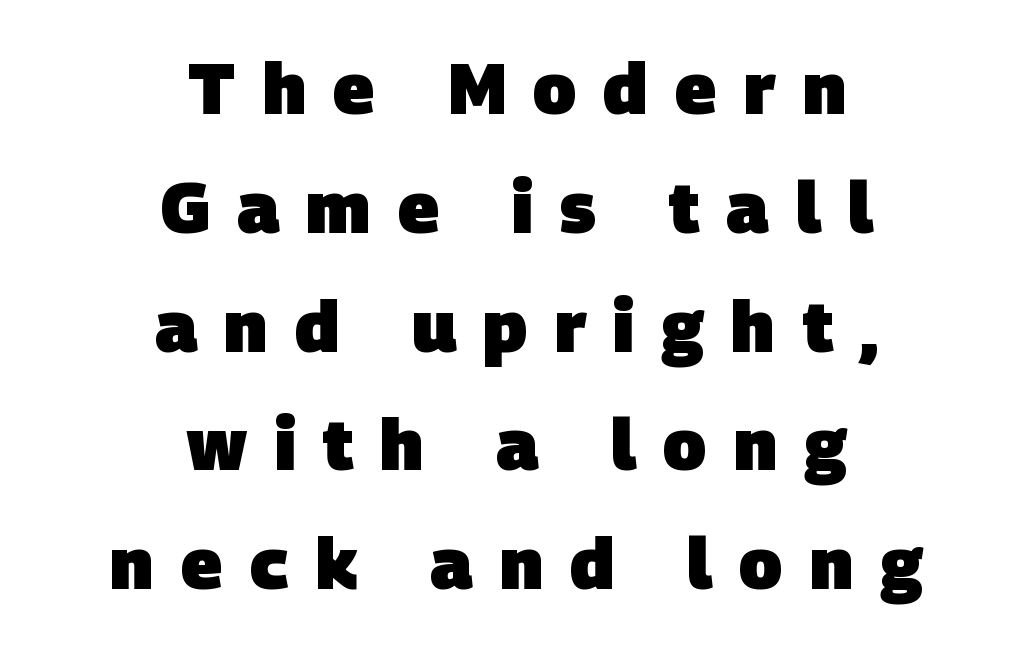
{"serif": "no", "bold": "yes", "weight": "heavy", "width": "normal", "stroke_contrast": "low", "x_height": "large", "monospaced": "no", "underline": "no", "align": "center", "line_spacing": "normal", "line_spacing_ratio": 1.65, "letter_spacing": "wide", "letter_spacing_em": 0.37, "glyph_px": 72}
